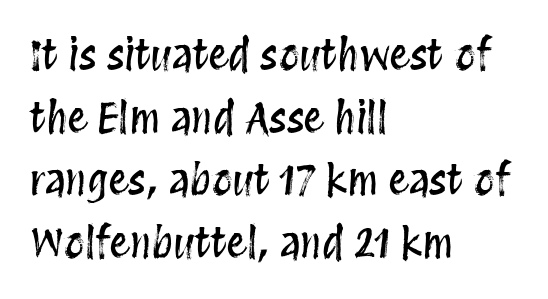
{"italic": "no", "width": "condensed", "stroke_contrast": "medium", "x_height": "large", "monospaced": "no", "underline": "no", "align": "left", "line_spacing": "normal", "line_spacing_ratio": 1.53, "letter_spacing": "normal", "letter_spacing_em": 0.0, "glyph_px": 41}
